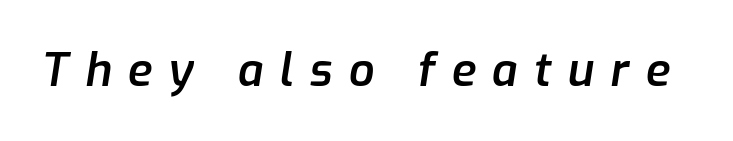
Character widths vary here, with narrow letters taking less room than wide ones. Letter spacing: wide. Descenders are the only things crossing below the line. The strokes are fattened partway — semibold, not bold. When letters slant like this, we call the style italic.
